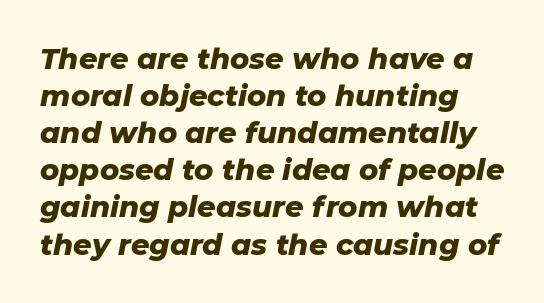
The image shows 29 px heavy type, italic (leaning right); set normal line spacing (1.28x), normal letter spacing, not underlined; low stroke contrast and a medium x-height.
